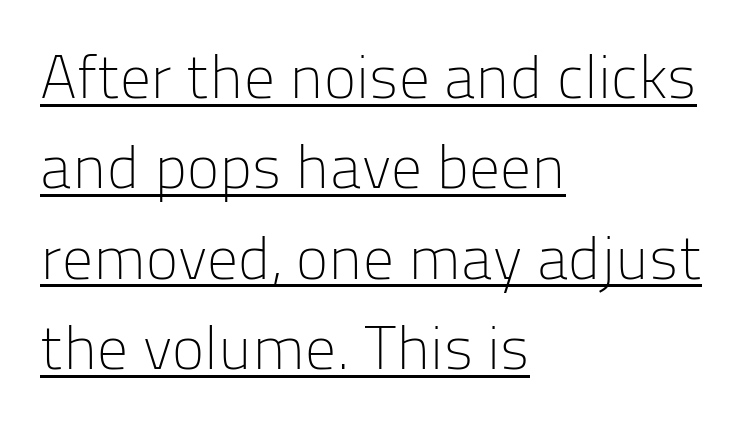
Q: Is the text bold? A: No.
Q: Is the text italic (slanted)? A: No, it is upright.
Q: Is the typeface a serif or a sans-serif typeface? A: Sans-serif.
Q: Is the text underlined? A: Yes.
Q: How is the paragraph aligned? A: Left-aligned.
Q: Is the spacing between letters normal or unusually wide? A: Normal.
Q: Is the spacing between lines tight, normal or loose? A: Normal.
Q: Width (condensed, normal, or wide)? A: Normal.
Q: Stroke contrast? A: Low.
Q: x-height? A: Medium.
Q: Monospaced? A: No.
